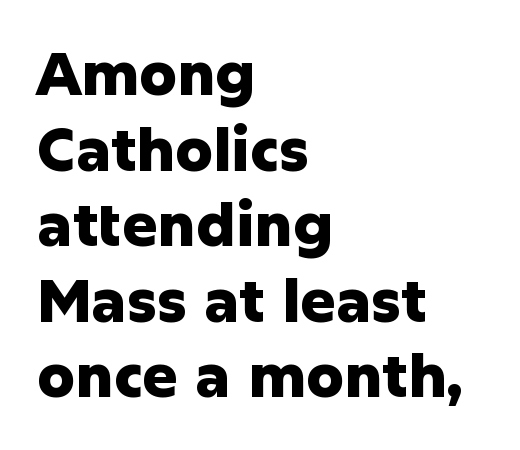
This sample is left-justified, so line endings fall wherever the words run out. The glyphs are unaccompanied by any horizontal stroke below them. No italicization has been applied; the sample stays upright. How are the letters spaced? Ordinarily, with no added tracking.
